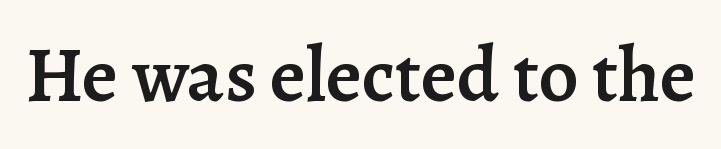
The specimen reads as upright at a glance. Words float on clear page, feet unadorned. These lines keep a tight, regular rhythm from letter to letter. The glyphs in this specimen are seriffed. Stems and bowls a touch heavier than normal — semibold.
